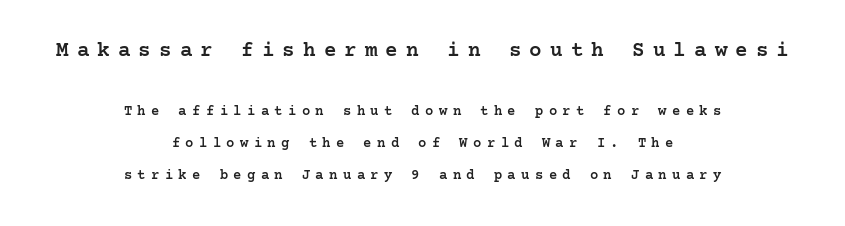
Posture: vertical. Line spacing here is loose. The area under the type is left untouched. As a designer I'd log this as weight 600, semibold. You get the large type first, then a drop to smaller type. The letters are spread apart with noticeably loose tracking.
